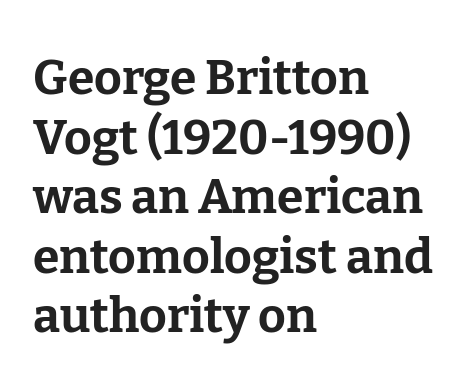
The gaps between neighbouring characters are ordinary and unremarkable. This sample has the flowing, uneven cadence of proportional lettering. Quick note: not italic, upright. A dark, heavy texture on the line: the type is bold. The text block is weighted toward the left margin, trailing off unevenly rightward.
